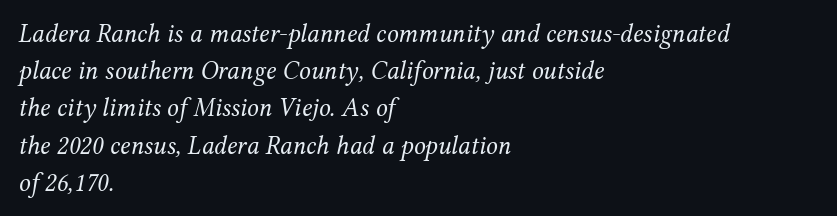
Q: Is the text bold? A: No.
Q: Is the text italic (slanted)? A: Yes, it leans right by about 12 degrees.
Q: Is the text underlined? A: No.
Q: How is the paragraph aligned? A: Left-aligned.
Q: Is the spacing between letters normal or unusually wide? A: Normal.
Q: Is the spacing between lines tight, normal or loose? A: Normal.
